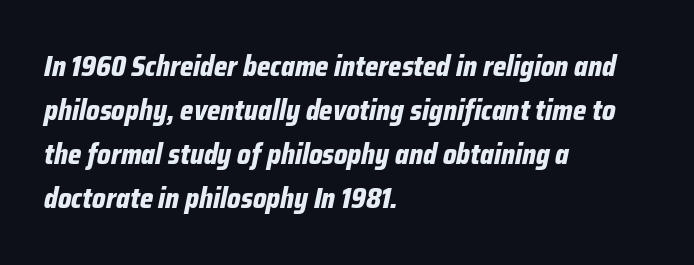
The image shows 28 px bold, condensed type, italic (leaning right); set left-aligned, normal line spacing (1.57x), normal letter spacing, not underlined; low stroke contrast and a medium x-height.
